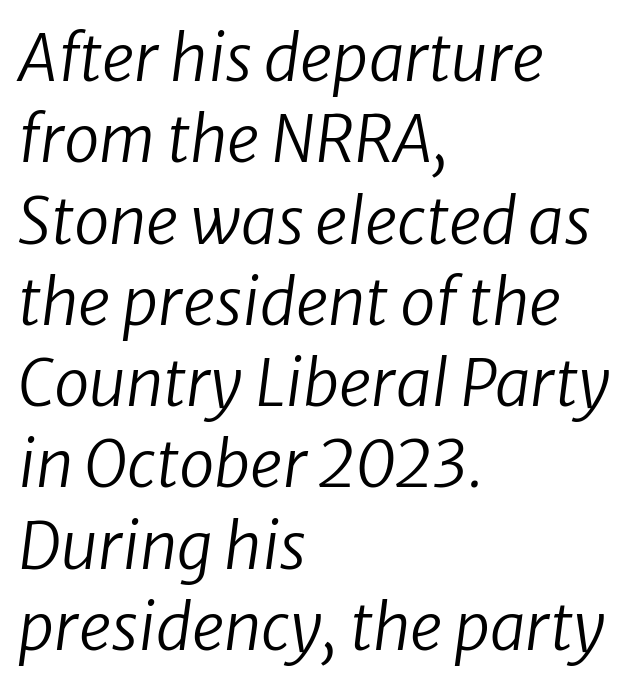
Here the designer chose a conventional face with non-uniform glyph widths. Plain, unruled lines of type. The rendering keeps characters at their native spacing. Caption: multi-line text, flush left, ragged right. Counters stay open thanks to moderate or lighter strokes. Quick note: interline space is typical.
